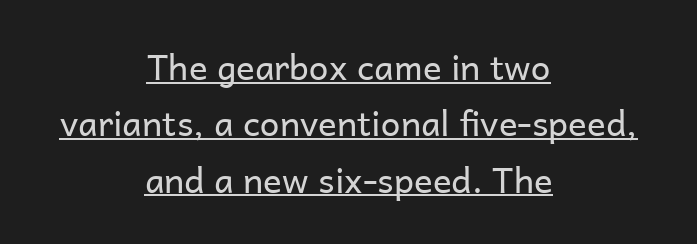
Q: Is the text bold? A: No.
Q: Is the text italic (slanted)? A: No, it is upright.
Q: Is the typeface a serif or a sans-serif typeface? A: Sans-serif.
Q: Is the text underlined? A: Yes.
Q: How is the paragraph aligned? A: Centered.
Q: Is the spacing between letters normal or unusually wide? A: Normal.
Q: Is the spacing between lines tight, normal or loose? A: Normal.
Q: Width (condensed, normal, or wide)? A: Normal.
Q: Stroke contrast? A: Low.
Q: x-height? A: Medium.
Q: Monospaced? A: No.
